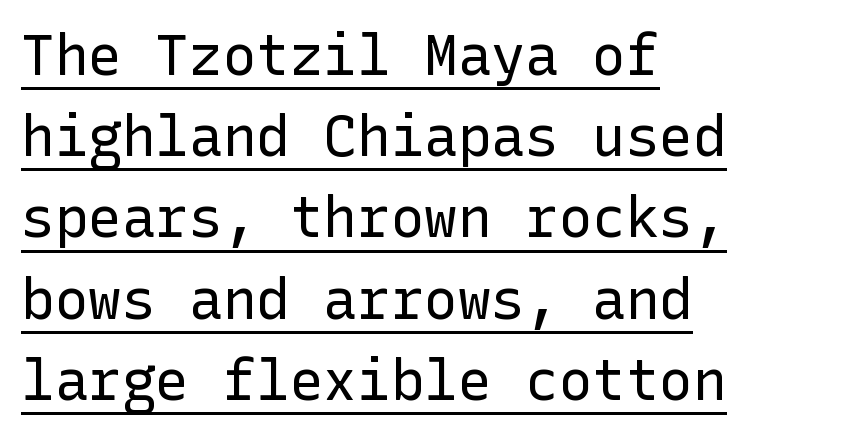
The image shows 56 px regular-weight sans-serif type, upright; set left-aligned, normal line spacing (1.45x), normal letter spacing, underlined; low stroke contrast and a medium x-height.
